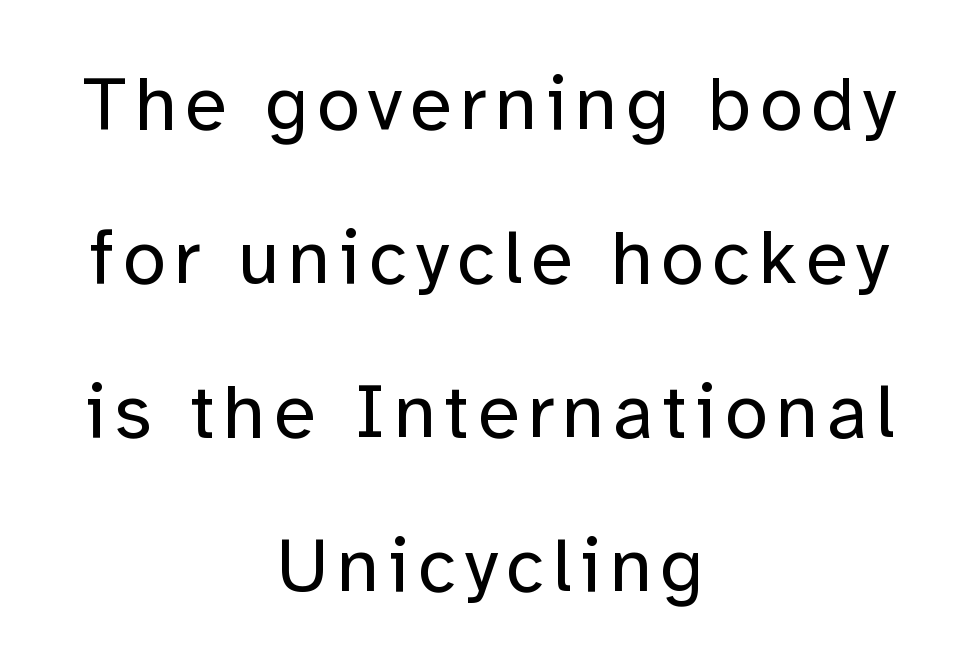
Q: Is the text bold? A: No.
Q: Is the text italic (slanted)? A: No, it is upright.
Q: Is the typeface a serif or a sans-serif typeface? A: Sans-serif.
Q: Is the text underlined? A: No.
Q: How is the paragraph aligned? A: Centered.
Q: Is the spacing between lines tight, normal or loose? A: Loose.
Q: Width (condensed, normal, or wide)? A: Normal.
Q: Stroke contrast? A: Low.
Q: x-height? A: Medium.
Q: Monospaced? A: No.
